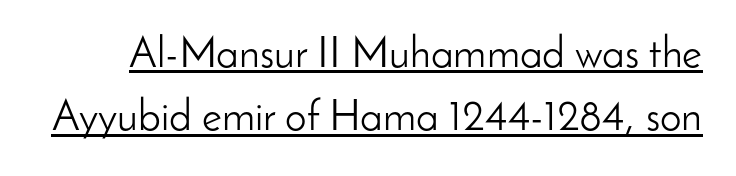
{"serif": "no", "italic": "no", "bold": "no", "weight": "light", "width": "normal", "stroke_contrast": "low", "x_height": "small", "monospaced": "no", "underline": "yes", "line_spacing": "normal", "line_spacing_ratio": 1.47, "letter_spacing": "normal", "letter_spacing_em": 0.0, "glyph_px": 43}
